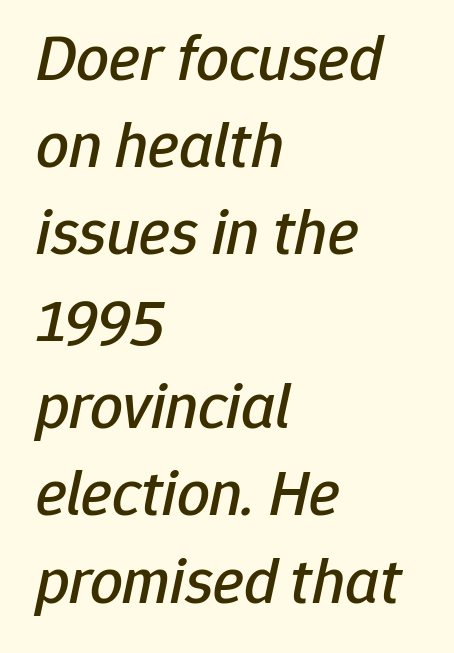
Just letters on the line, the space beneath them empty. Quick note: italic. Compared with typical paragraphs, the rows here are spaced about the same. Alignment: flush left. Note the varied advance widths — an 'i' is clearly narrower than an 'm'. The gaps between neighbouring characters are ordinary and unremarkable.
